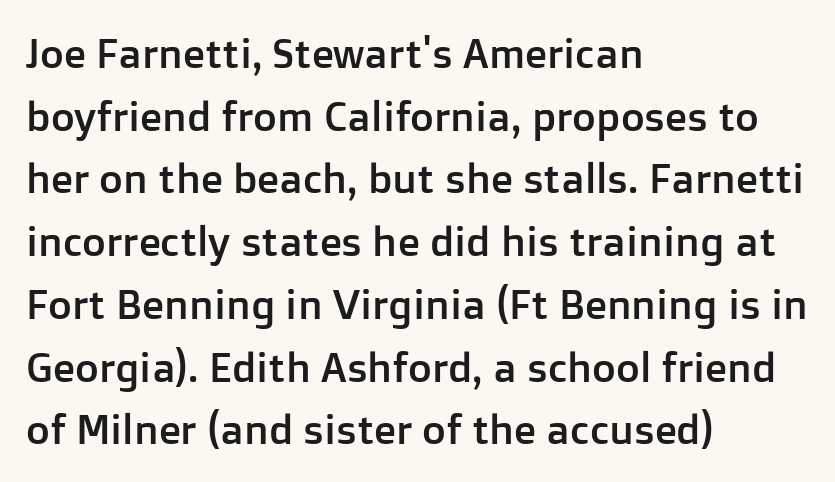
{"serif": "no", "italic": "no", "width": "normal", "stroke_contrast": "low", "x_height": "medium", "monospaced": "no", "underline": "no", "align": "left", "line_spacing": "normal", "line_spacing_ratio": 1.53, "letter_spacing": "normal", "letter_spacing_em": 0.0, "glyph_px": 41}
